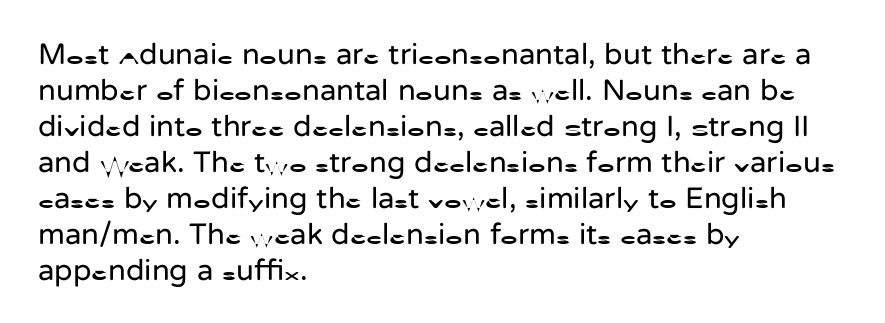
A roman cut, with each character standing at attention. Quick note: underline off. Nothing sits at the stroke ends, so this counts as sans-serif. Note the varied advance widths — an 'i' is clearly narrower than an 'm'. Heft: none added — not bold. If you drew a ruler down the left edge, every line would touch it.
